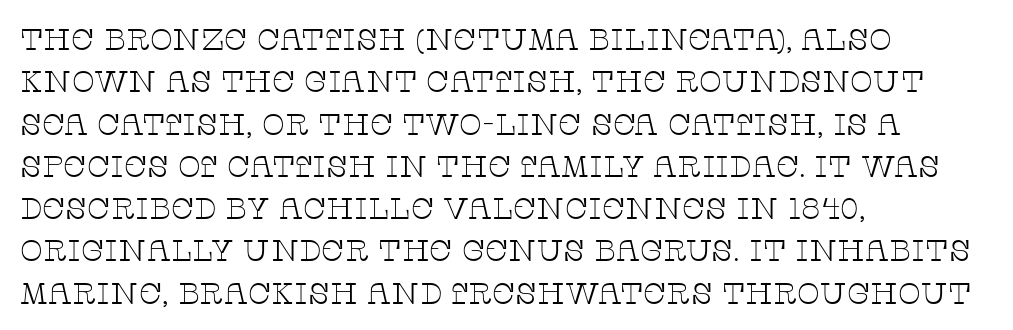
The image shows 30 px thin, wide serif type, upright; set left-aligned, normal line spacing (1.41x), normal letter spacing, not underlined; low stroke contrast and a large x-height.
